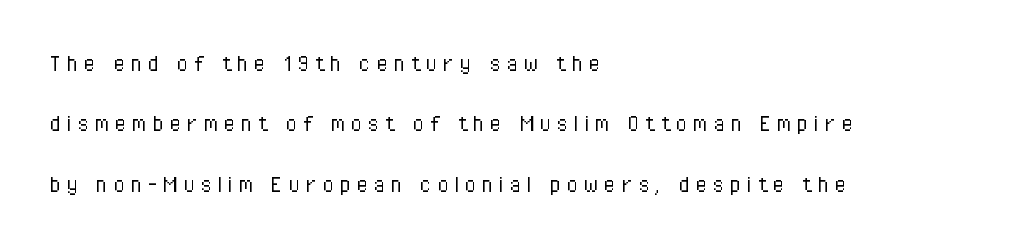
The image shows 26 px text type, upright; set left-aligned, loose line spacing (2.32x), unusually wide letter spacing (+0.22 em), not underlined.
